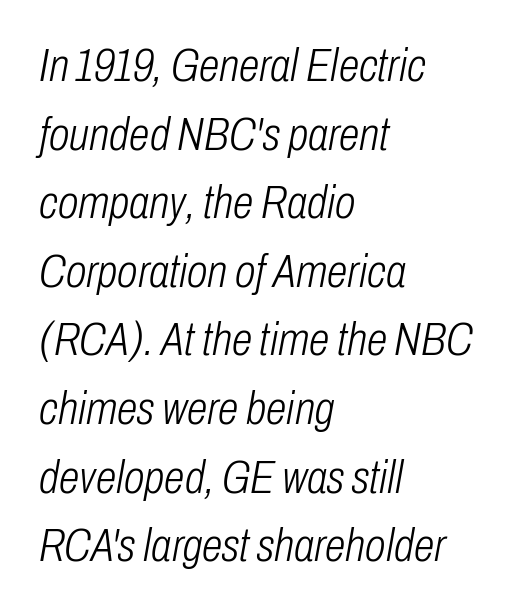
Character widths vary here, with narrow letters taking less room than wide ones. Compared with ordinary roman type, these characters are visibly tilted. Layout note: lines flush left. A bare baseline throughout the passage. The leading is moderate, giving the passage an even texture. The type is set solid horizontally, with unmodified tracking.
